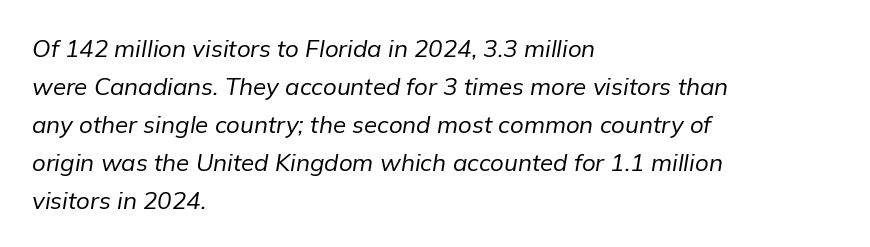
Slanted lettering throughout. The rendering anchors every line to the left-hand side. Interline gaps are of average width in this sample. Clear beneath every line of the passage. No extra tracking has been applied to these lines.
